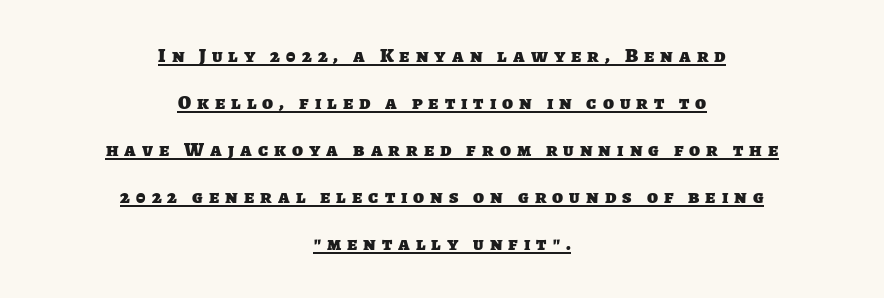
Caption: multi-line text, centered on the measure. Leading: increased. What stands out about the letter spacing? Its width — letters are far apart. Summary of weight: heavy, a full bold. The face used here appears with an underline applied.
